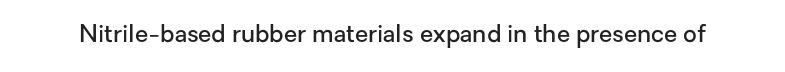
Q: Is the text bold? A: Semi-bold.
Q: Is the text italic (slanted)? A: No, it is upright.
Q: Is the text underlined? A: No.
Q: Is the spacing between letters normal or unusually wide? A: Normal.
